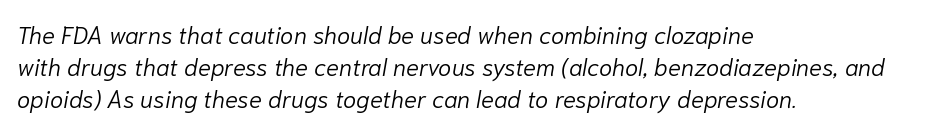
Stroke thickness stays within the range of a standard reading face or lighter. Slant detected: the letters are inclined. Honestly, the row spacing looks completely unremarkable. This sample uses plain, unmodified letter spacing. Lines of text with bare space underneath. The passage is arranged the way most books set body copy — flush left.
